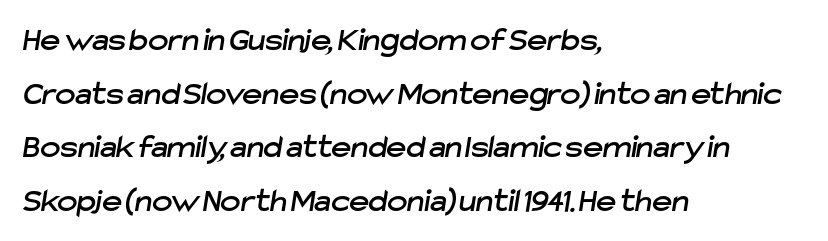
The image shows 34 px sans-serif type; set left-aligned, normal line spacing (1.58x), normal letter spacing, not underlined; low stroke contrast and a medium x-height.
